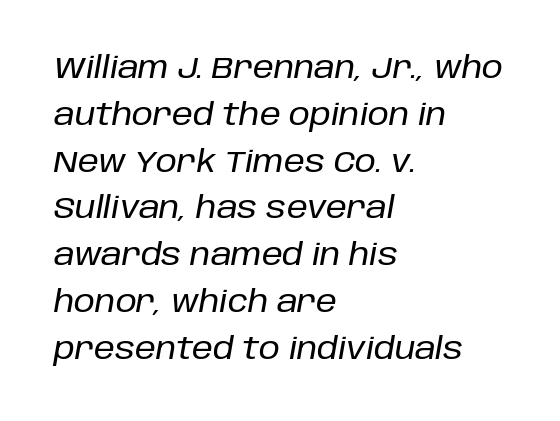
Q: Is the text italic (slanted)? A: Yes, it leans right by about 10 degrees.
Q: Is the text underlined? A: No.
Q: How is the paragraph aligned? A: Left-aligned.
Q: Is the spacing between letters normal or unusually wide? A: Normal.
Q: Is the spacing between lines tight, normal or loose? A: Normal.
Q: Width (condensed, normal, or wide)? A: Normal.
Q: Stroke contrast? A: Low.
Q: x-height? A: Large.
Q: Monospaced? A: No.
